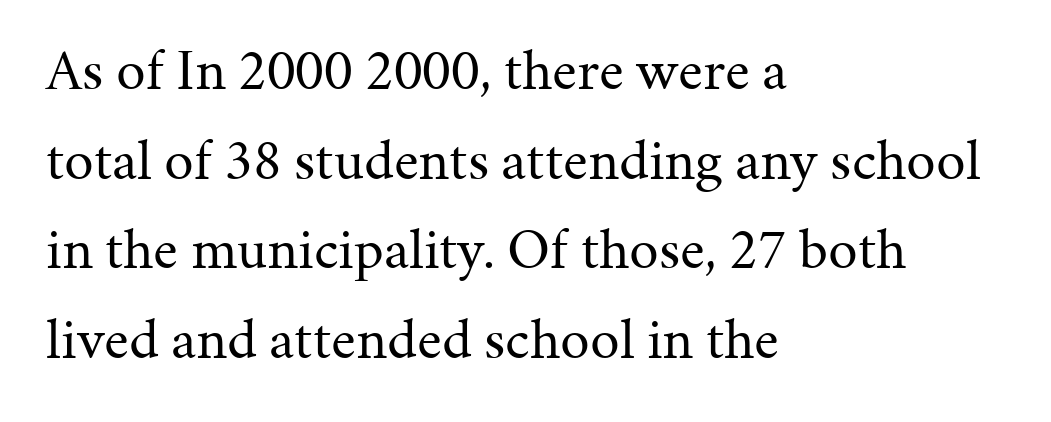
In terms of posture, this sample is upright. Regarding serifs, this sample has them. Observe the ordinary spacing: letters are neighbours, not strangers. Think of a printed novel: that variable character pitch is what you see here. Words float on clear page, feet unadorned. Each line starts at the same left margin while the right side varies.
